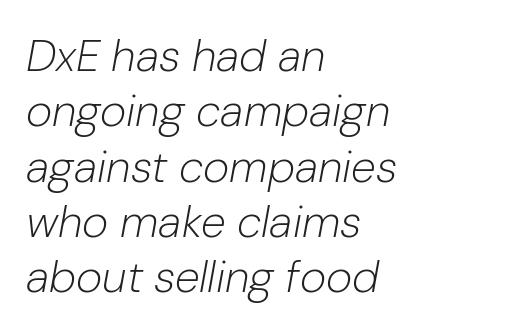
Q: Is the text bold? A: No.
Q: Is the text italic (slanted)? A: Yes, it leans right by about 10 degrees.
Q: Is the text underlined? A: No.
Q: How is the paragraph aligned? A: Left-aligned.
Q: Is the spacing between letters normal or unusually wide? A: Normal.
Q: Width (condensed, normal, or wide)? A: Normal.
Q: Stroke contrast? A: Low.
Q: x-height? A: Medium.
Q: Monospaced? A: No.
